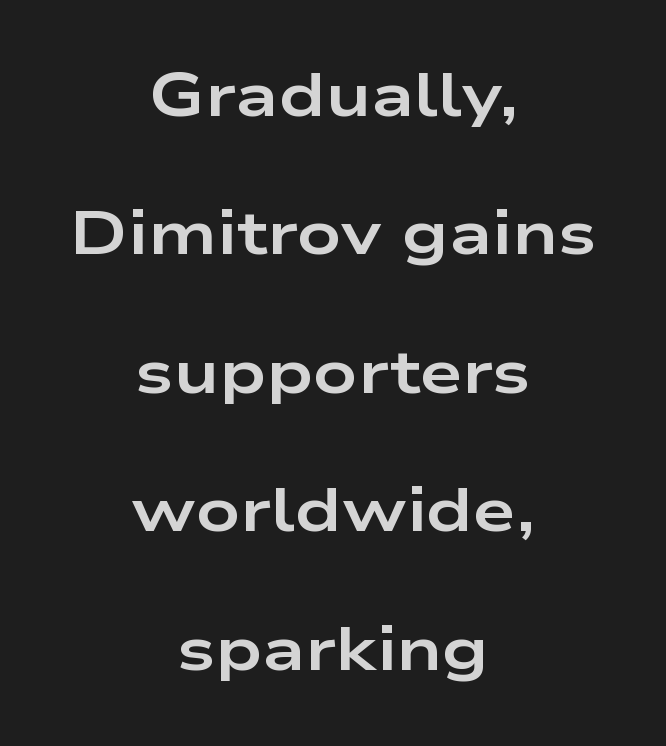
Reading down the block, each line starts at a different indent, mirrored at its end. A bare baseline throughout the passage. Every stem runs plumb, perpendicular to the baseline. Does extra space separate the letters? No, they use regular spacing.
